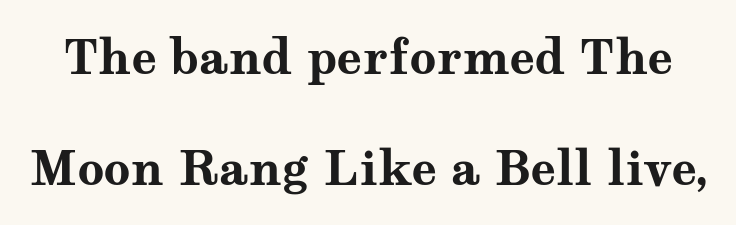
{"serif": "yes", "italic": "no", "bold": "yes", "weight": "bold", "width": "wide", "stroke_contrast": "medium", "x_height": "medium", "monospaced": "no", "underline": "no", "line_spacing": "loose", "line_spacing_ratio": 2.37, "letter_spacing": "normal", "letter_spacing_em": 0.0, "glyph_px": 47}
